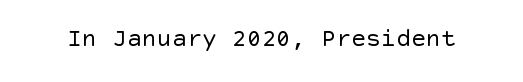
The image shows 25 px text type, upright; set normal letter spacing, not underlined.
